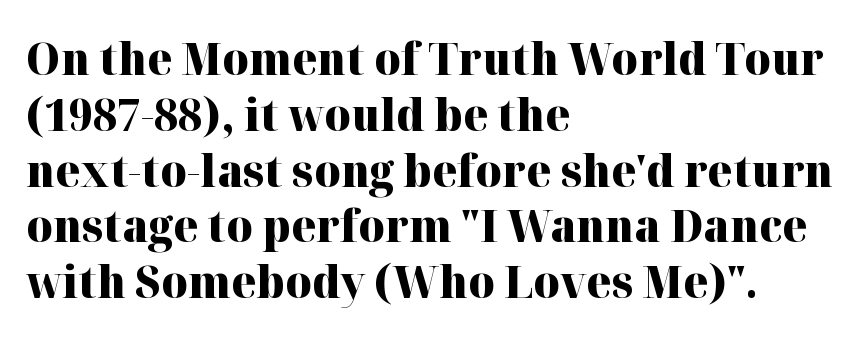
{"serif": "yes", "italic": "no", "bold": "yes", "weight": "heavy", "width": "normal", "stroke_contrast": "high", "x_height": "medium", "monospaced": "no", "underline": "no", "align": "left", "line_spacing_ratio": 1.24, "letter_spacing": "normal", "letter_spacing_em": 0.0, "glyph_px": 45}
